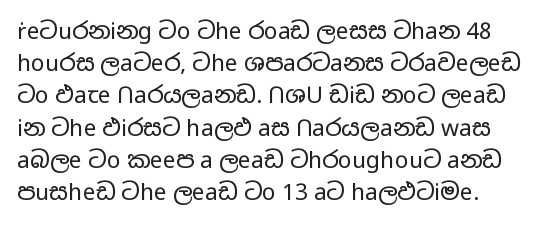
The image shows 23 px text type, upright; set left-aligned, normal line spacing (1.4x), normal letter spacing, not underlined.
